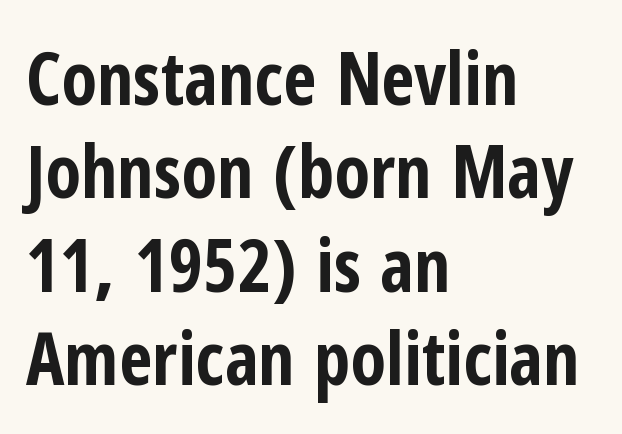
Notice how the passage keeps a crisp vertical edge on the left only. Is this a fixed-width face? No — the glyphs have proportional, varying widths. You can tell it's not italic because the verticals are truly vertical. Any mark beneath the type? The region is blank.
